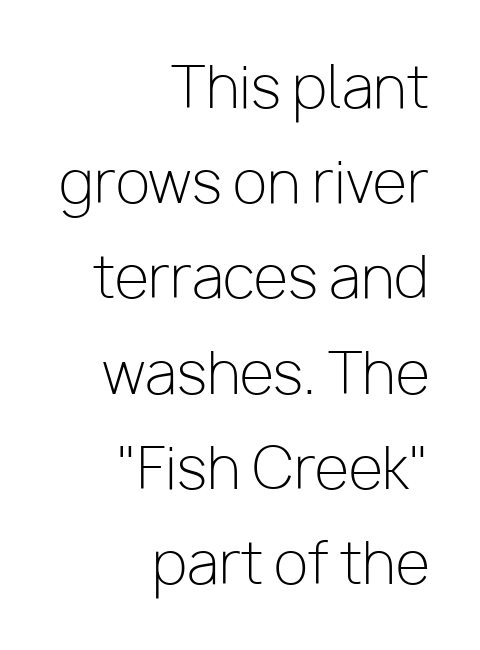
The image shows 56 px light sans-serif type, upright; set right-aligned, normal line spacing (1.7x), normal letter spacing, not underlined; low stroke contrast and a medium x-height.
